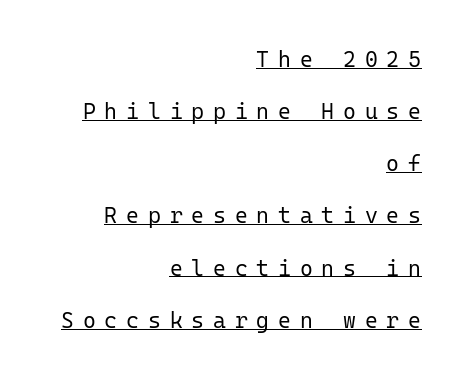
The image shows 22 px text type, upright; set right-aligned, loose line spacing (2.37x), unusually wide letter spacing (+0.4 em), underlined.
